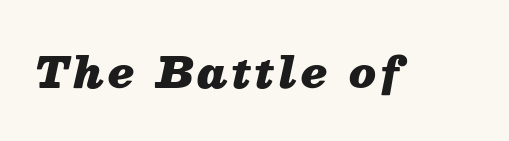
{"italic": "yes", "lean": "right", "slant_degrees": 13, "bold": "yes", "weight": "heavy", "width": "normal", "stroke_contrast": "medium", "x_height": "medium", "monospaced": "no", "underline": "no", "glyph_px": 42}
